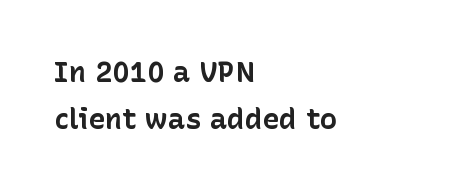
Q: Is the text bold? A: Yes.
Q: Is the text italic (slanted)? A: No, it is upright.
Q: Is the typeface a serif or a sans-serif typeface? A: Sans-serif.
Q: Is the text underlined? A: No.
Q: How is the paragraph aligned? A: Left-aligned.
Q: Is the spacing between letters normal or unusually wide? A: Normal.
Q: Is the spacing between lines tight, normal or loose? A: Normal.
Q: Width (condensed, normal, or wide)? A: Normal.
Q: Stroke contrast? A: Low.
Q: x-height? A: Medium.
Q: Monospaced? A: No.
